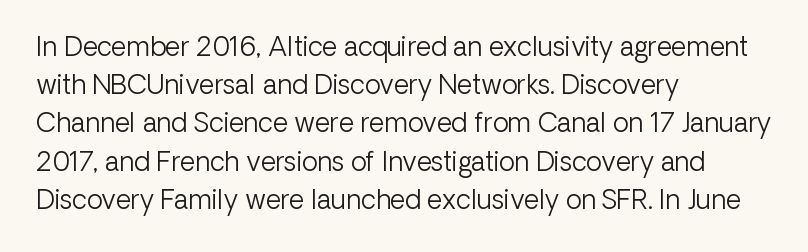
{"italic": "no", "bold": "no", "underline": "no", "align": "left", "line_spacing": "normal", "line_spacing_ratio": 1.47, "letter_spacing": "normal", "letter_spacing_em": 0.0, "glyph_px": 26}
